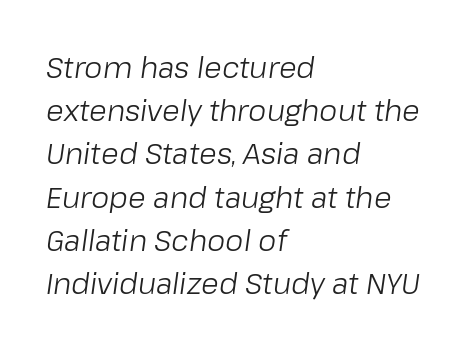
{"italic": "yes", "lean": "right", "slant_degrees": 8, "bold": "no", "weight": "light", "width": "normal", "stroke_contrast": "low", "x_height": "medium", "monospaced": "no", "underline": "no", "align": "left", "line_spacing": "normal", "line_spacing_ratio": 1.49, "letter_spacing": "normal", "letter_spacing_em": 0.0, "glyph_px": 29}
